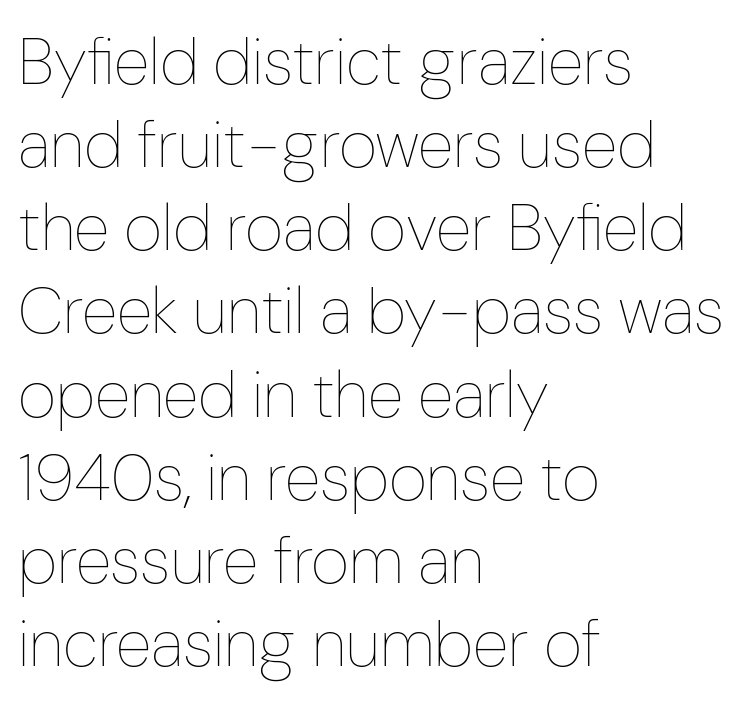
Q: Is the text bold? A: No.
Q: Is the text italic (slanted)? A: No, it is upright.
Q: Is the text underlined? A: No.
Q: How is the paragraph aligned? A: Left-aligned.
Q: Is the spacing between letters normal or unusually wide? A: Normal.
Q: Is the spacing between lines tight, normal or loose? A: Normal.
Q: Width (condensed, normal, or wide)? A: Condensed.
Q: Stroke contrast? A: Low.
Q: x-height? A: Medium.
Q: Monospaced? A: No.
